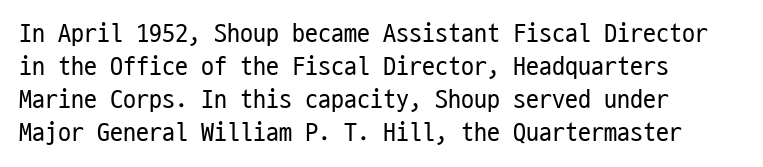
When letters stand straight like this, we call the style roman or upright. These lines sit exactly where default settings would place them. Students, note that the glyphs here touch the page at normal intervals. The passage shown is not bold in any degree. In CSS terms this would be text-align: left. Underlining? Definitely not there.
